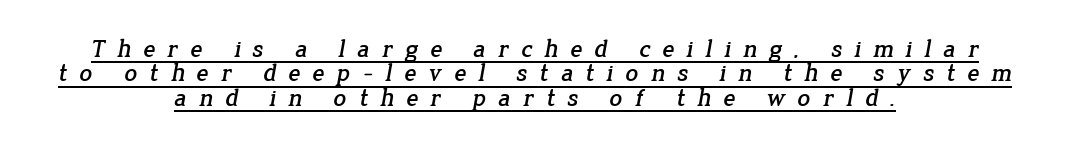
Q: Is the text underlined? A: Yes.
Q: How is the paragraph aligned? A: Centered.
Q: Is the spacing between letters normal or unusually wide? A: Unusually wide.
Q: Is the spacing between lines tight, normal or loose? A: Tight.
